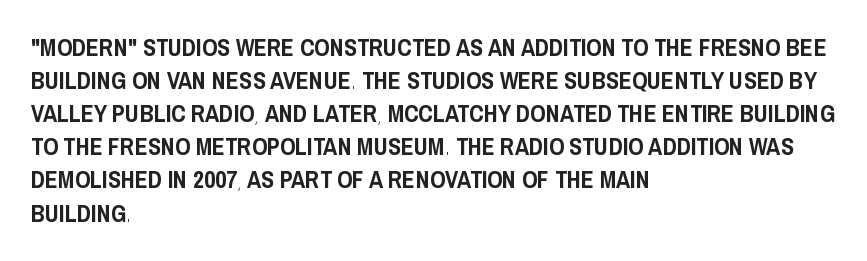
Q: Is the text italic (slanted)? A: No, it is upright.
Q: Is the text underlined? A: No.
Q: How is the paragraph aligned? A: Left-aligned.
Q: Is the spacing between letters normal or unusually wide? A: Normal.
Q: Is the spacing between lines tight, normal or loose? A: Normal.
